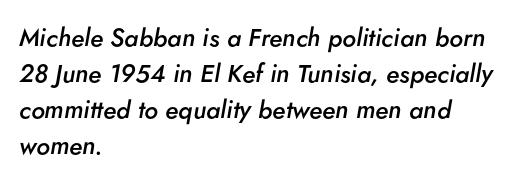
{"italic": "yes", "lean": "right", "slant_degrees": 5, "bold": "semi", "underline": "no", "align": "left", "line_spacing": "normal", "line_spacing_ratio": 1.44, "letter_spacing": "normal", "letter_spacing_em": 0.0, "glyph_px": 25}
